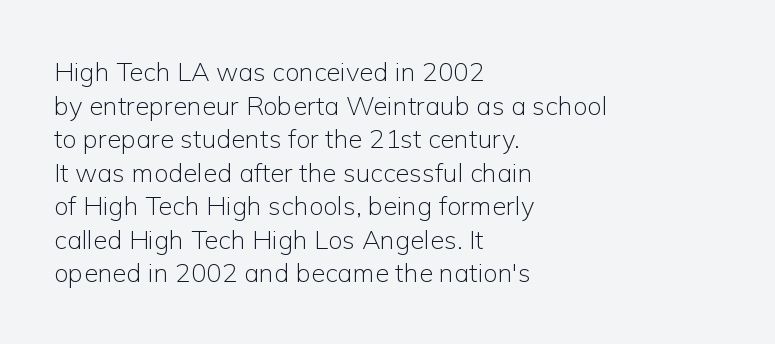
The image shows 26 px text type, upright; set left-aligned, normal line spacing (1.29x), normal letter spacing, not underlined.
